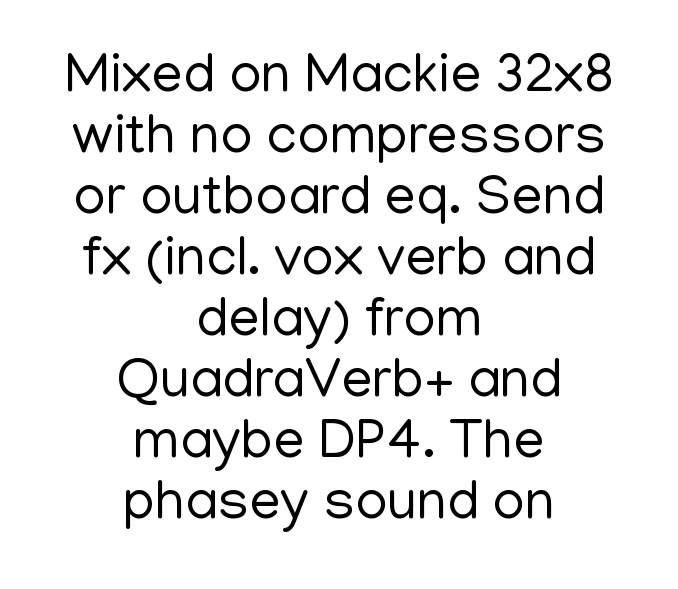
The image shows 56 px regular-weight sans-serif type, upright; set centered, tight line spacing (1.09x), normal letter spacing, not underlined; low stroke contrast and a medium x-height.
